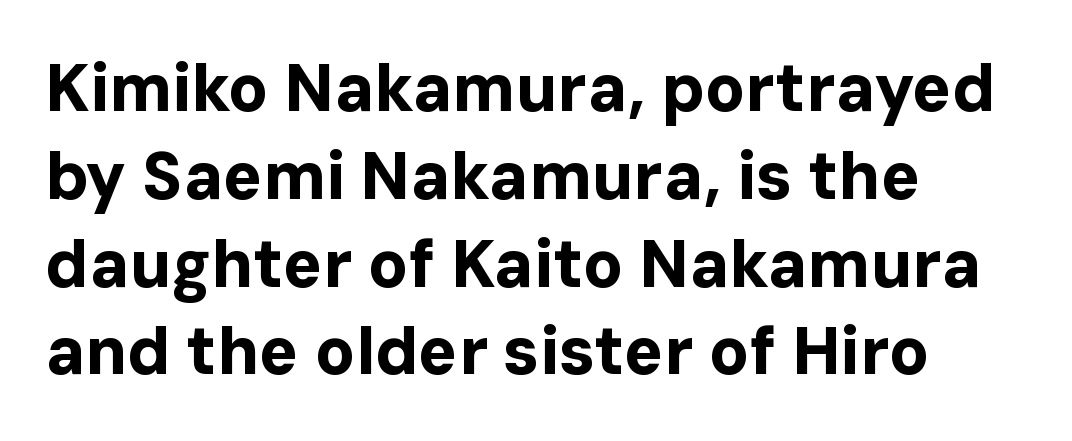
{"serif": "no", "italic": "no", "bold": "yes", "weight": "bold", "width": "normal", "stroke_contrast": "low", "x_height": "medium", "monospaced": "no", "underline": "no", "align": "left", "line_spacing": "normal", "line_spacing_ratio": 1.33, "letter_spacing": "normal", "letter_spacing_em": 0.0, "glyph_px": 66}
